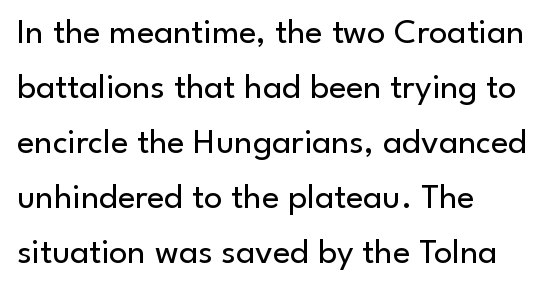
{"serif": "no", "italic": "no", "bold": "no", "weight": "regular", "width": "normal", "stroke_contrast": "low", "x_height": "small", "monospaced": "no", "underline": "no", "align": "left", "line_spacing": "normal", "line_spacing_ratio": 1.53, "letter_spacing": "normal", "letter_spacing_em": 0.0, "glyph_px": 36}
